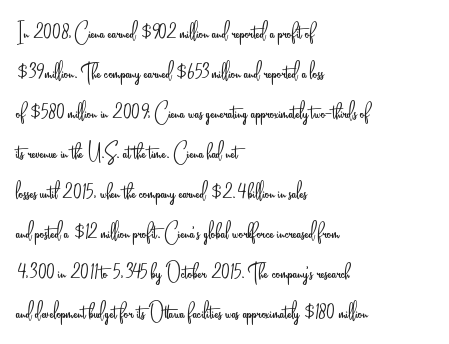
Beneath every word, the page is bare. The passage shown is typed in a proportional face where columns would drift. Is the type heavy? It reads as light-to-regular instead. Letterform terminals end flat and unadorned throughout the passage.
